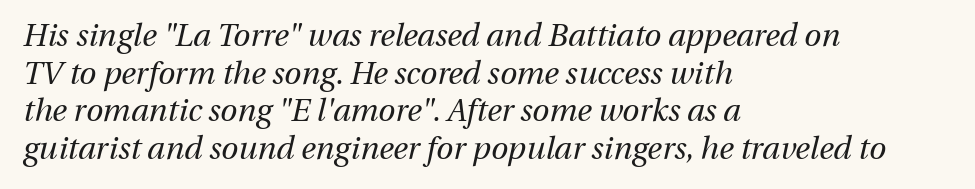
{"italic": "yes", "lean": "right", "slant_degrees": 13, "bold": "no", "weight": "regular", "width": "normal", "stroke_contrast": "medium", "x_height": "medium", "monospaced": "no", "underline": "no", "align": "left", "line_spacing_ratio": 1.21, "letter_spacing": "normal", "letter_spacing_em": 0.0, "glyph_px": 31}
